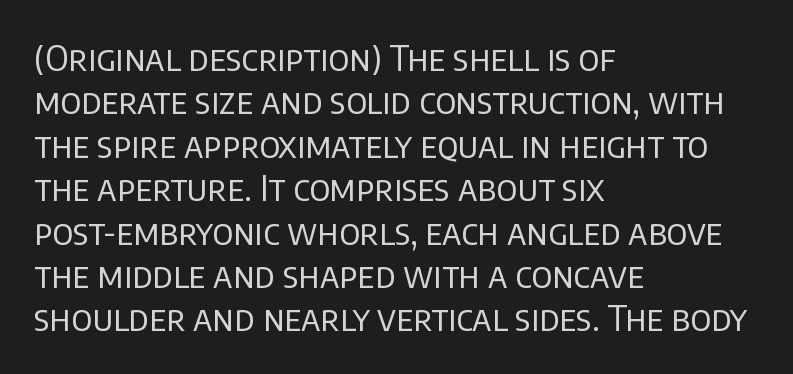
Q: Is the text bold? A: No.
Q: Is the text italic (slanted)? A: No, it is upright.
Q: Is the typeface a serif or a sans-serif typeface? A: Sans-serif.
Q: Is the text underlined? A: No.
Q: How is the paragraph aligned? A: Left-aligned.
Q: Is the spacing between letters normal or unusually wide? A: Normal.
Q: Width (condensed, normal, or wide)? A: Normal.
Q: Stroke contrast? A: Low.
Q: x-height? A: Large.
Q: Monospaced? A: No.
